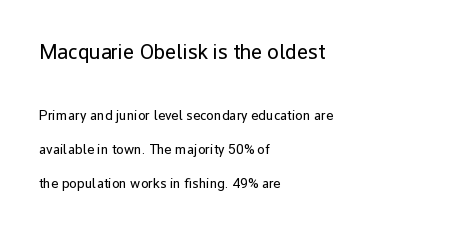
Q: Is the text bold? A: No.
Q: Is the text italic (slanted)? A: No, it is upright.
Q: Is the text underlined? A: No.
Q: How is the paragraph aligned? A: Left-aligned.
Q: Is the spacing between letters normal or unusually wide? A: Normal.
Q: Is the spacing between lines tight, normal or loose? A: Loose.
Q: Which block of text is set in a larger size, the first (top) or the second (bottom)? A: The first (top) one.
